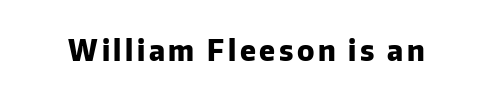
{"serif": "no", "italic": "no", "bold": "yes", "weight": "heavy", "width": "normal", "stroke_contrast": "low", "x_height": "medium", "monospaced": "no", "underline": "no", "glyph_px": 28}
